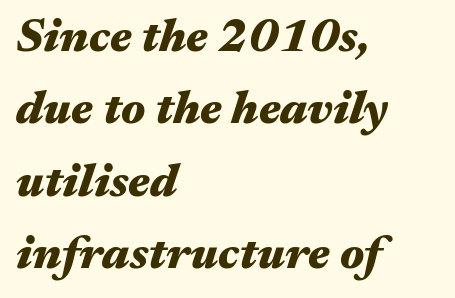
The image shows 47 px heavy, wide type, italic (leaning right); set left-aligned, normal line spacing (1.54x), normal letter spacing, not underlined; medium stroke contrast and a medium x-height.
